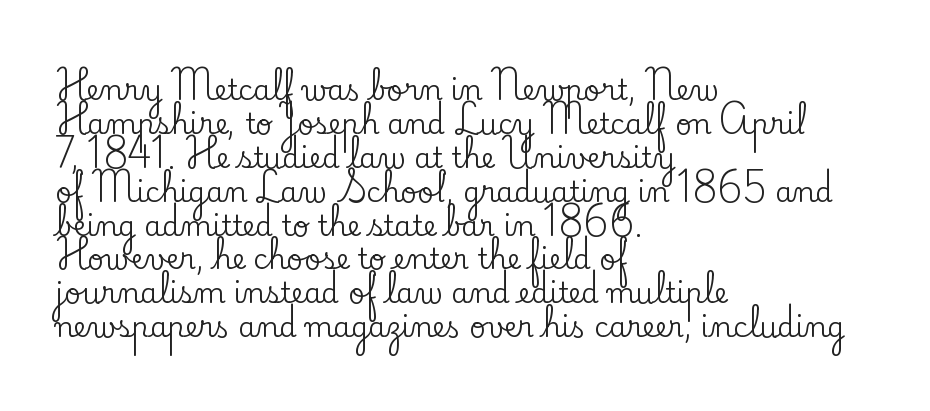
Q: Is the text italic (slanted)? A: No, it is upright.
Q: Is the typeface a serif or a sans-serif typeface? A: Serif.
Q: Is the text underlined? A: No.
Q: How is the paragraph aligned? A: Left-aligned.
Q: Is the spacing between letters normal or unusually wide? A: Normal.
Q: Width (condensed, normal, or wide)? A: Normal.
Q: Stroke contrast? A: Low.
Q: x-height? A: Small.
Q: Monospaced? A: No.
